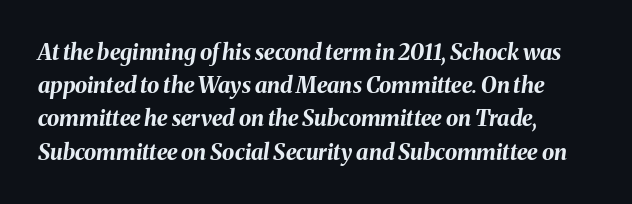
Notice how thick the strokes are: this is what a full bold looks like. Rows of type keep a routine distance in the vertical direction. The rendering anchors every line to the left-hand side. Unmarked baselines from the first word to the last. Emphasis-style slanted type is in use. Standard letterfit; no display-style spreading of the glyphs.
